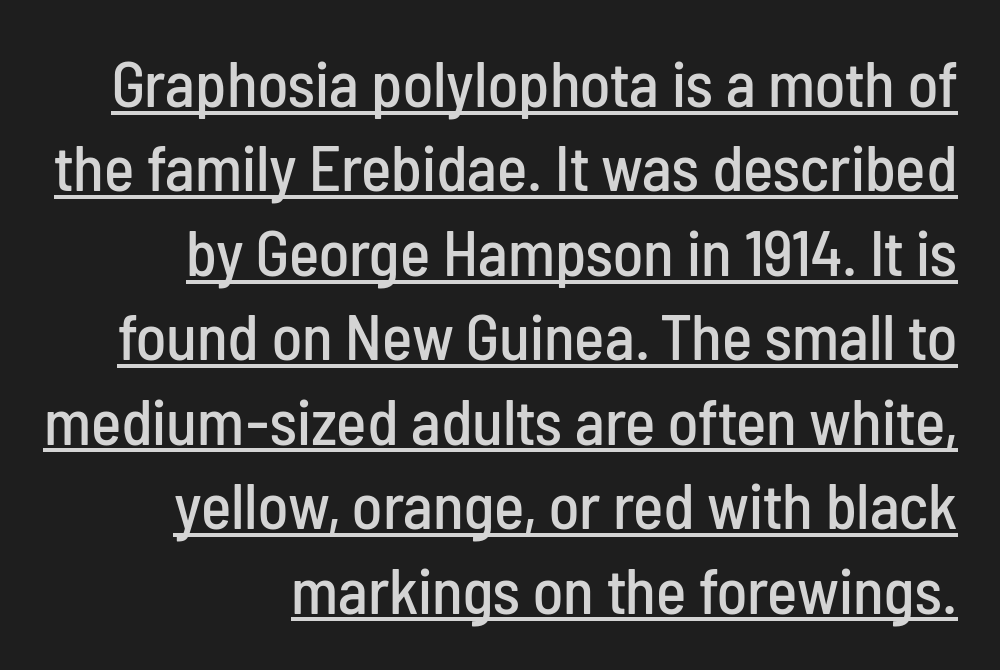
{"serif": "no", "italic": "no", "width": "condensed", "stroke_contrast": "low", "x_height": "medium", "monospaced": "no", "underline": "yes", "align": "right", "line_spacing": "normal", "line_spacing_ratio": 1.32, "letter_spacing": "normal", "letter_spacing_em": 0.0, "glyph_px": 64}
